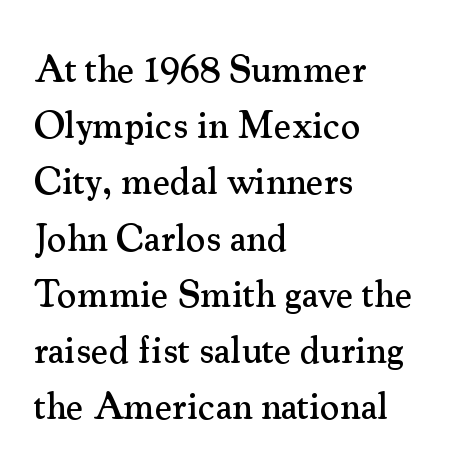
The image shows 38 px serif type, upright; set left-aligned, normal line spacing (1.48x), normal letter spacing, not underlined; medium stroke contrast and a small x-height.
